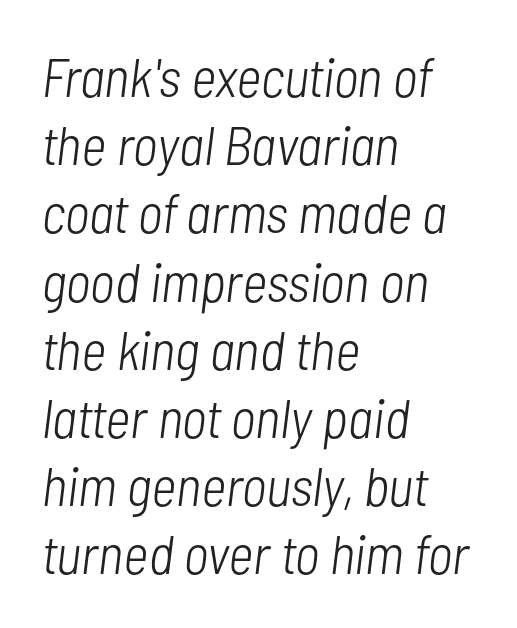
Q: Is the text bold? A: No.
Q: Is the text italic (slanted)? A: Yes, it leans right by about 7 degrees.
Q: Is the text underlined? A: No.
Q: How is the paragraph aligned? A: Left-aligned.
Q: Is the spacing between letters normal or unusually wide? A: Normal.
Q: Width (condensed, normal, or wide)? A: Condensed.
Q: Stroke contrast? A: Low.
Q: x-height? A: Medium.
Q: Monospaced? A: No.
